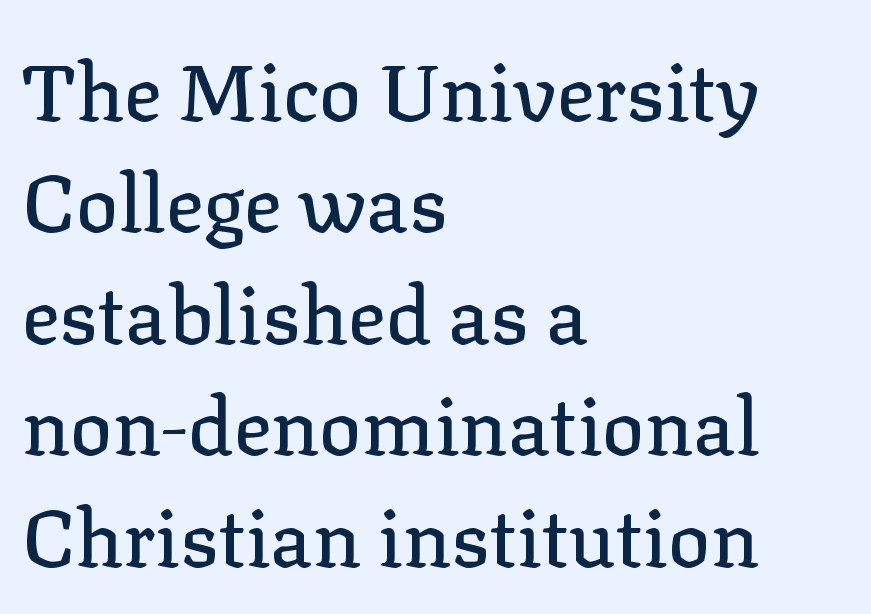
Classification — serif. These lines are rendered in a variable-pitch font. Students, note that the glyphs here touch the page at normal intervals. A roman cut, with each character standing at attention.
